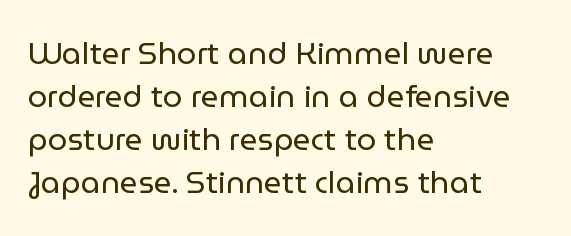
A roman cut, with each character standing at attention. The setting favours the left margin, as ordinary paragraphs usually do. Baseline-to-baseline distance is the conventional proportion of letter height. The type is set solid horizontally, with unmodified tracking. Bare-footed words on every line.
